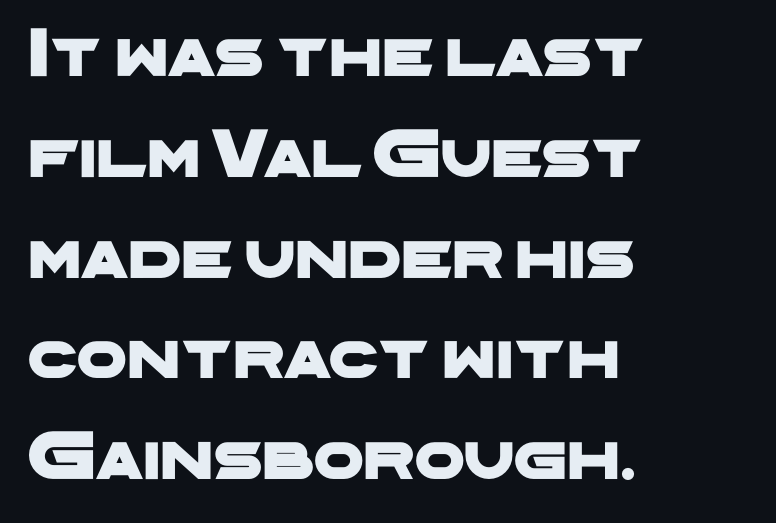
The image shows 71 px wide sans-serif type; set left-aligned, normal line spacing (1.42x), normal letter spacing, not underlined; low stroke contrast and a medium x-height.
